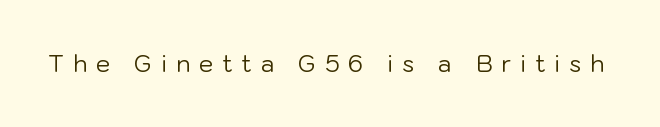
Q: Is the text bold? A: No.
Q: Is the text italic (slanted)? A: No, it is upright.
Q: Is the text underlined? A: No.
Q: Is the spacing between letters normal or unusually wide? A: Unusually wide.
